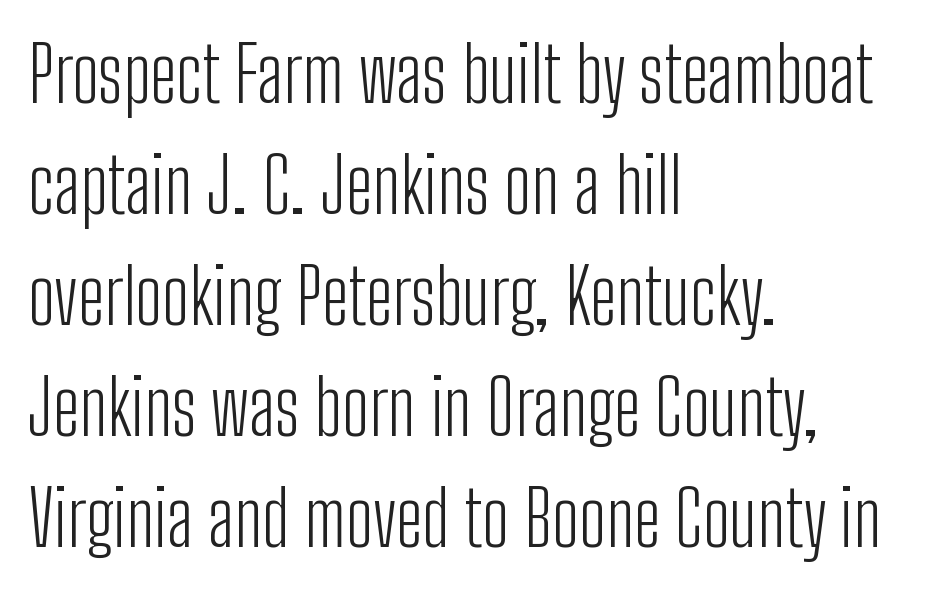
The image shows 76 px light, condensed sans-serif type, upright; set left-aligned, normal line spacing (1.46x), normal letter spacing, not underlined; low stroke contrast and a medium x-height.
